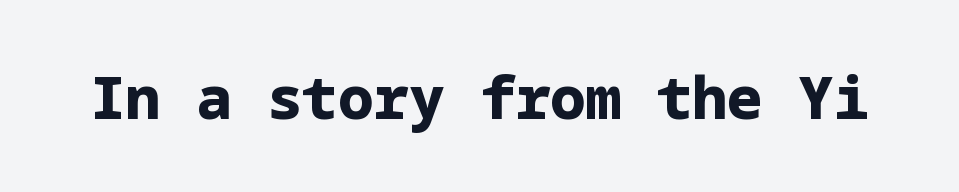
{"serif": "no", "italic": "no", "bold": "yes", "weight": "bold", "width": "normal", "stroke_contrast": "low", "x_height": "medium", "underline": "no", "letter_spacing": "normal", "letter_spacing_em": 0.0, "glyph_px": 59}
